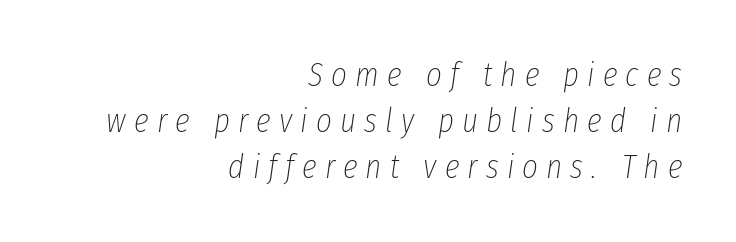
{"italic": "yes", "lean": "right", "slant_degrees": 8, "bold": "no", "weight": "thin", "width": "condensed", "stroke_contrast": "low", "x_height": "medium", "monospaced": "no", "underline": "no", "align": "right", "line_spacing": "normal", "line_spacing_ratio": 1.35, "letter_spacing": "wide", "letter_spacing_em": 0.24, "glyph_px": 34}
